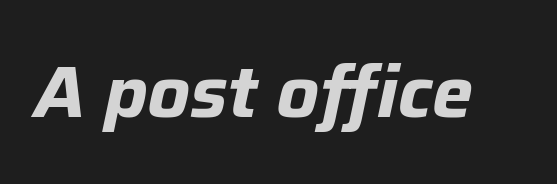
Q: Is the text bold? A: Yes.
Q: Is the text italic (slanted)? A: Yes, it leans right by about 12 degrees.
Q: Is the text underlined? A: No.
Q: Is the spacing between letters normal or unusually wide? A: Normal.
Q: Width (condensed, normal, or wide)? A: Normal.
Q: Stroke contrast? A: Low.
Q: x-height? A: Medium.
Q: Monospaced? A: No.
